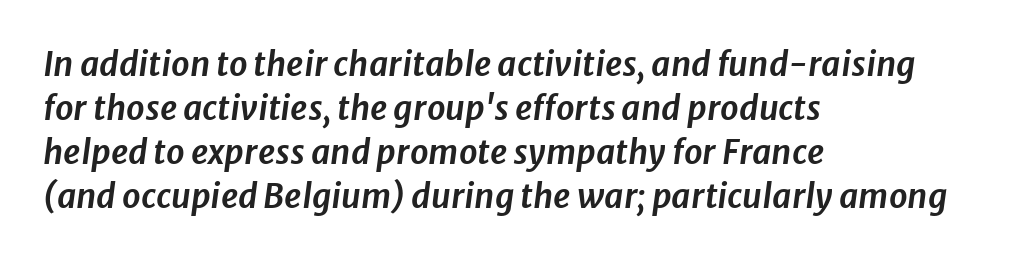
Q: Is the text italic (slanted)? A: Yes, it leans right by about 8 degrees.
Q: Is the text underlined? A: No.
Q: How is the paragraph aligned? A: Left-aligned.
Q: Is the spacing between letters normal or unusually wide? A: Normal.
Q: Is the spacing between lines tight, normal or loose? A: Normal.
Q: Width (condensed, normal, or wide)? A: Normal.
Q: Stroke contrast? A: Low.
Q: x-height? A: Medium.
Q: Monospaced? A: No.
